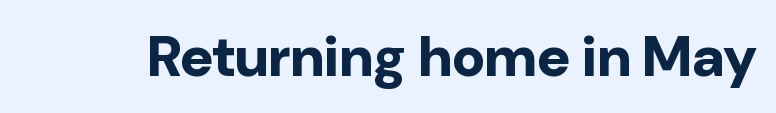
{"serif": "no", "italic": "no", "bold": "yes", "weight": "bold", "width": "normal", "stroke_contrast": "low", "x_height": "medium", "monospaced": "no", "underline": "no", "letter_spacing": "normal", "letter_spacing_em": 0.0, "glyph_px": 57}
